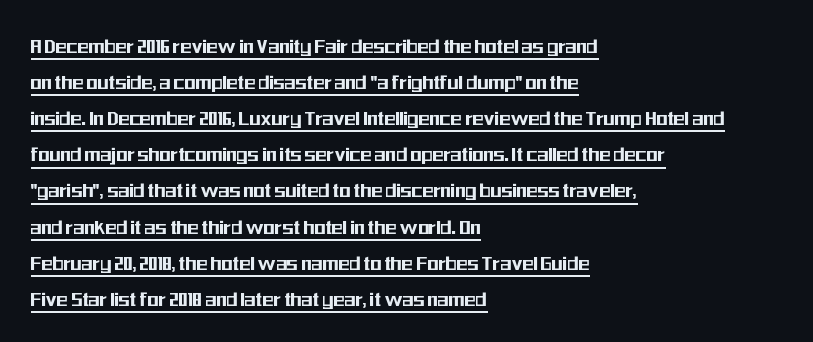
The image shows 23 px text type, upright; set left-aligned, normal line spacing (1.57x), normal letter spacing, underlined.
